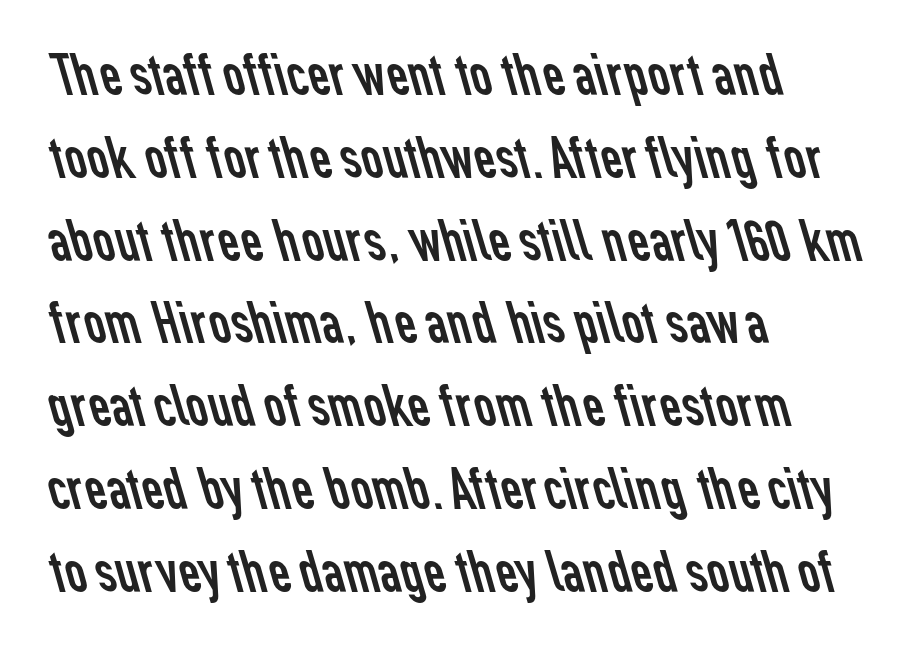
The image shows 60 px regular-weight sans-serif type; set left-aligned, normal line spacing (1.38x), normal letter spacing, not underlined; low stroke contrast and a medium x-height.
